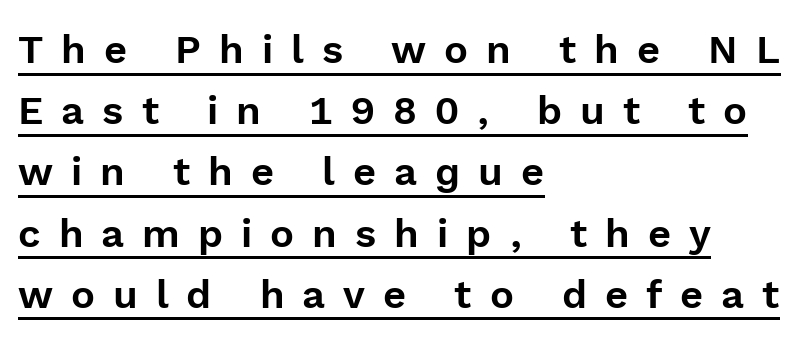
The image shows 40 px sans-serif type, upright; set left-aligned, normal line spacing (1.53x), unusually wide letter spacing (+0.45 em), underlined; a medium x-height.
